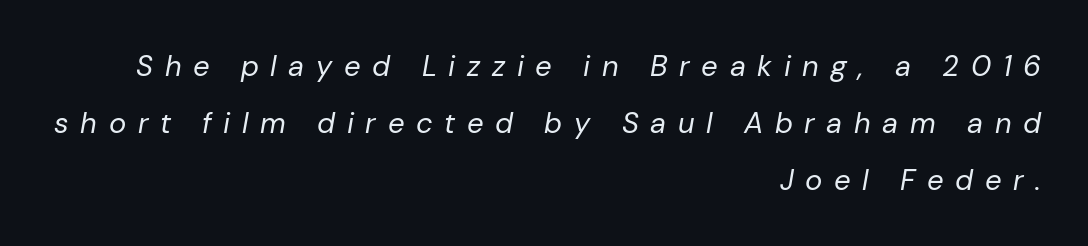
The image shows 29 px regular-weight type, italic (leaning right); set right-aligned, loose line spacing (1.96x), unusually wide letter spacing (+0.4 em), not underlined; low stroke contrast and a medium x-height.
